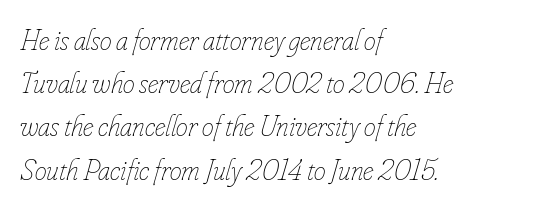
The weight would be labelled regular, book, light, or lighter still. Characters follow at the spacing the type designer built in. Characters are canted at an angle relative to the baseline's perpendicular. Descenders are the only things crossing below the line.
